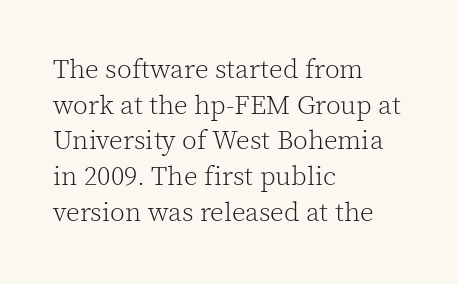
Notice how descenders clear the ascenders below comfortably — that's standard leading. Rule under the text: the space is simply empty. This rendering uses left alignment, leaving the right contour irregular. The type sits square on the baseline with zero lean. The font sits on the lighter half of the weight spectrum, regular included. The gaps between neighbouring characters are ordinary and unremarkable.
